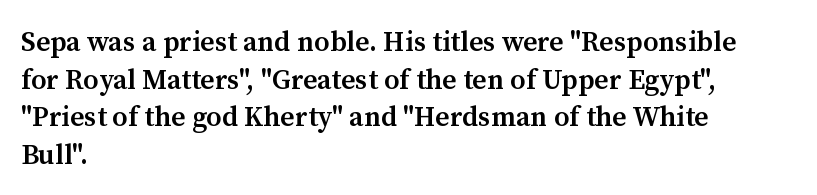
The zone under the glyphs is completely vacant. Is the block centered? No — it sits flush against the left margin. Normally led — the rows are evenly, conventionally spaced. The strokes are fattened partway — semibold, not bold. Compared with typical body copy, the letter spacing here is the same.
